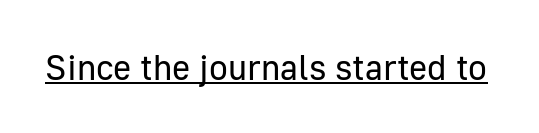
Q: Is the text bold? A: No.
Q: Is the text italic (slanted)? A: No, it is upright.
Q: Is the typeface a serif or a sans-serif typeface? A: Sans-serif.
Q: Is the text underlined? A: Yes.
Q: Is the spacing between letters normal or unusually wide? A: Normal.
Q: Width (condensed, normal, or wide)? A: Normal.
Q: Stroke contrast? A: Low.
Q: x-height? A: Medium.
Q: Monospaced? A: No.
